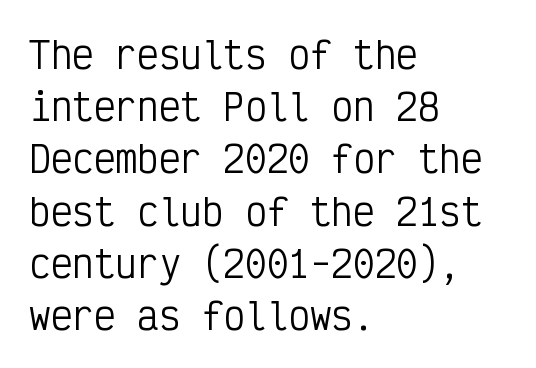
Q: Is the text bold? A: No.
Q: Is the text italic (slanted)? A: No, it is upright.
Q: Is the typeface a serif or a sans-serif typeface? A: Sans-serif.
Q: Is the text underlined? A: No.
Q: How is the paragraph aligned? A: Left-aligned.
Q: Is the spacing between letters normal or unusually wide? A: Normal.
Q: Is the spacing between lines tight, normal or loose? A: Normal.
Q: Width (condensed, normal, or wide)? A: Condensed.
Q: Stroke contrast? A: Low.
Q: x-height? A: Medium.
Q: Monospaced? A: Yes.
